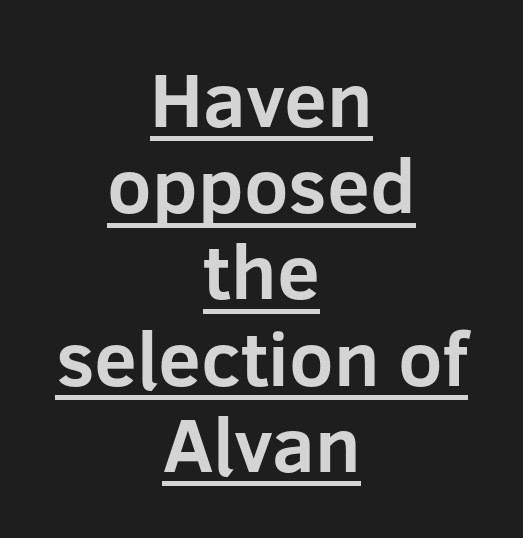
The image shows 77 px bold sans-serif type, upright; set centered, tight line spacing (1.12x), normal letter spacing, underlined; low stroke contrast and a medium x-height.
